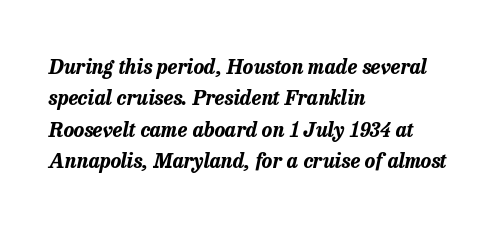
The image shows 20 px bold type, italic (leaning right); set left-aligned, normal line spacing (1.57x), normal letter spacing, not underlined.
